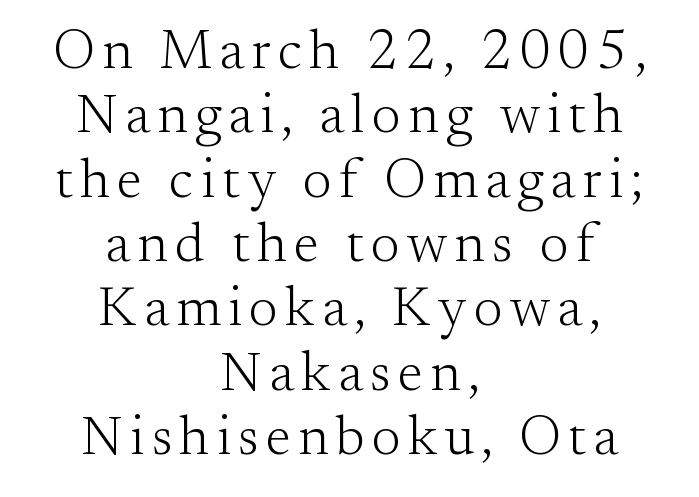
{"serif": "yes", "italic": "no", "bold": "no", "weight": "light", "width": "normal", "stroke_contrast": "medium", "x_height": "small", "monospaced": "no", "underline": "no", "align": "center", "line_spacing_ratio": 1.17, "glyph_px": 55}
